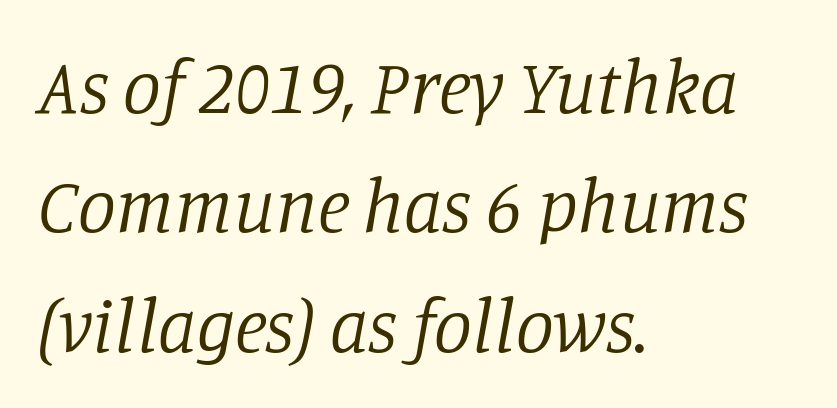
{"serif": "yes", "italic": "yes", "lean": "right", "slant_degrees": 11, "bold": "no", "weight": "regular", "width": "normal", "stroke_contrast": "low", "x_height": "large", "monospaced": "no", "underline": "no", "align": "left", "line_spacing": "normal", "line_spacing_ratio": 1.57, "letter_spacing": "normal", "letter_spacing_em": 0.0, "glyph_px": 76}
